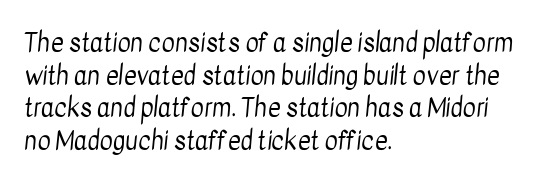
The image shows 25 px text type; set left-aligned, normal line spacing (1.31x), normal letter spacing, not underlined.
